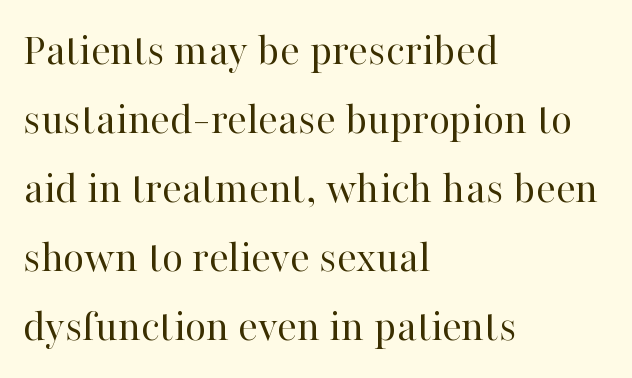
Q: Is the text bold? A: No.
Q: Is the text italic (slanted)? A: No, it is upright.
Q: Is the typeface a serif or a sans-serif typeface? A: Serif.
Q: Is the text underlined? A: No.
Q: How is the paragraph aligned? A: Left-aligned.
Q: Is the spacing between letters normal or unusually wide? A: Normal.
Q: Is the spacing between lines tight, normal or loose? A: Normal.
Q: Width (condensed, normal, or wide)? A: Normal.
Q: Stroke contrast? A: High.
Q: x-height? A: Medium.
Q: Monospaced? A: No.
